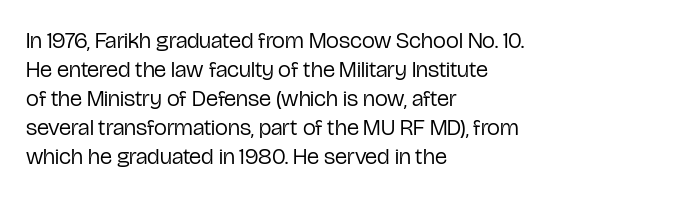
A typesetter would call this zero additional tracking. If you drew a line through each stem, it would be perfectly vertical. This block has exactly the height ordinary leading produces. Teacher's note: observe the even left margin — that is flush-left alignment. The area under the type is left untouched. This is not heavy type; no bold has been used.
